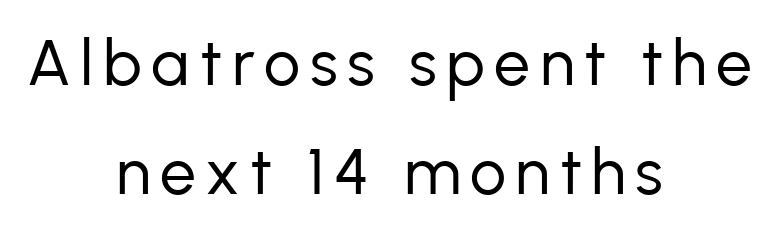
Q: Is the text bold? A: No.
Q: Is the text italic (slanted)? A: No, it is upright.
Q: Is the typeface a serif or a sans-serif typeface? A: Sans-serif.
Q: Is the text underlined? A: No.
Q: How is the paragraph aligned? A: Centered.
Q: Width (condensed, normal, or wide)? A: Normal.
Q: Stroke contrast? A: Low.
Q: x-height? A: Medium.
Q: Monospaced? A: No.
